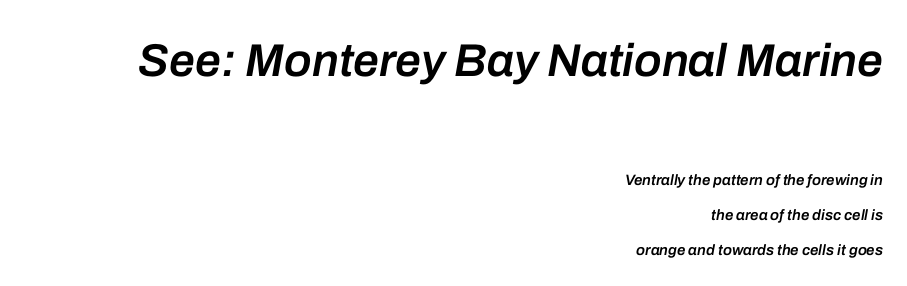
Q: Is the text bold? A: Semi-bold.
Q: Is the text italic (slanted)? A: Yes, it leans right by about 10 degrees.
Q: Is the text underlined? A: No.
Q: How is the paragraph aligned? A: Right-aligned.
Q: Is the spacing between letters normal or unusually wide? A: Normal.
Q: Is the spacing between lines tight, normal or loose? A: Loose.
Q: Which block of text is set in a larger size, the first (top) or the second (bottom)? A: The first (top) one.
Q: Width (condensed, normal, or wide)? A: Normal.
Q: Stroke contrast? A: Low.
Q: x-height? A: Medium.
Q: Monospaced? A: No.
